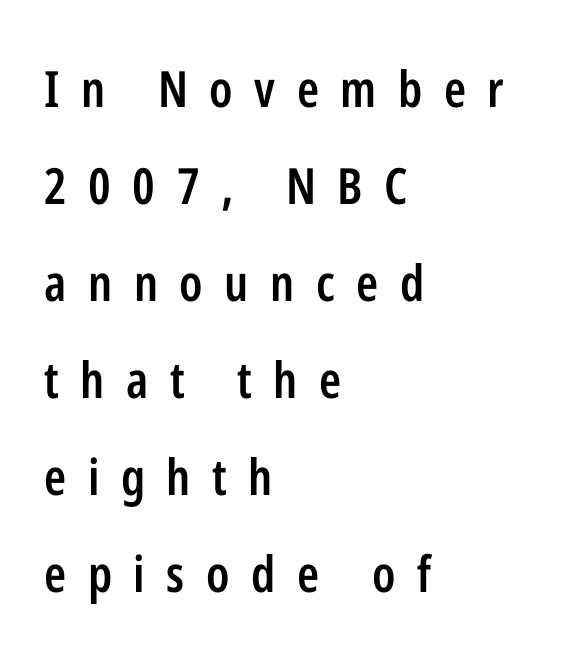
Do the letters lean? They stand straight. Is the letter spacing exaggerated? Yes — the characters are pushed far apart. No word sits above an underline. Students, observe: this is what heavily led, spacious text looks like. Weight: semibold (demi). Proportional: the letters do not fall into vertical columns.
